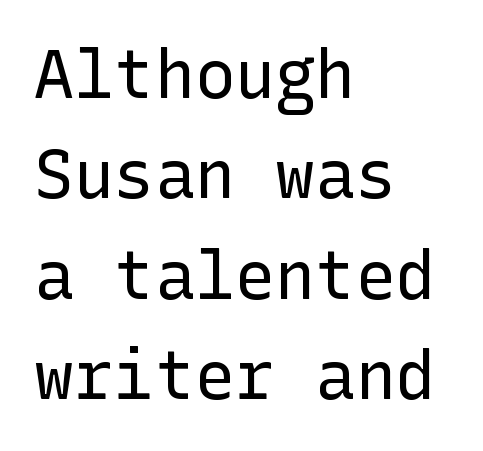
Q: Is the text bold? A: No.
Q: Is the text italic (slanted)? A: No, it is upright.
Q: Is the typeface a serif or a sans-serif typeface? A: Sans-serif.
Q: Is the text underlined? A: No.
Q: How is the paragraph aligned? A: Left-aligned.
Q: Is the spacing between letters normal or unusually wide? A: Normal.
Q: Is the spacing between lines tight, normal or loose? A: Normal.
Q: Width (condensed, normal, or wide)? A: Normal.
Q: Stroke contrast? A: Low.
Q: x-height? A: Medium.
